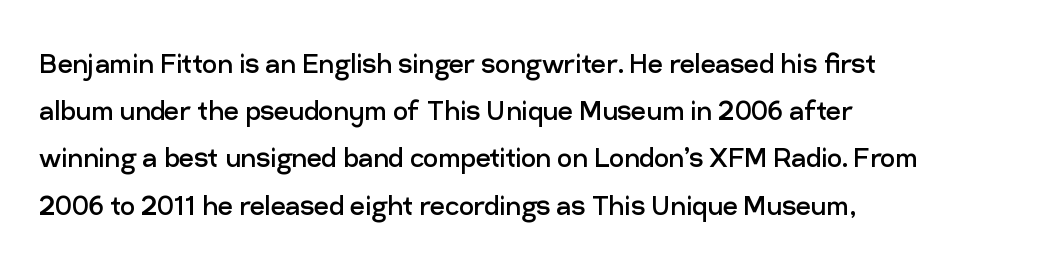
{"serif": "no", "italic": "no", "bold": "no", "weight": "regular", "width": "normal", "stroke_contrast": "low", "x_height": "medium", "monospaced": "no", "underline": "no", "align": "left", "line_spacing": "normal", "line_spacing_ratio": 1.43, "letter_spacing": "normal", "letter_spacing_em": 0.0, "glyph_px": 33}
